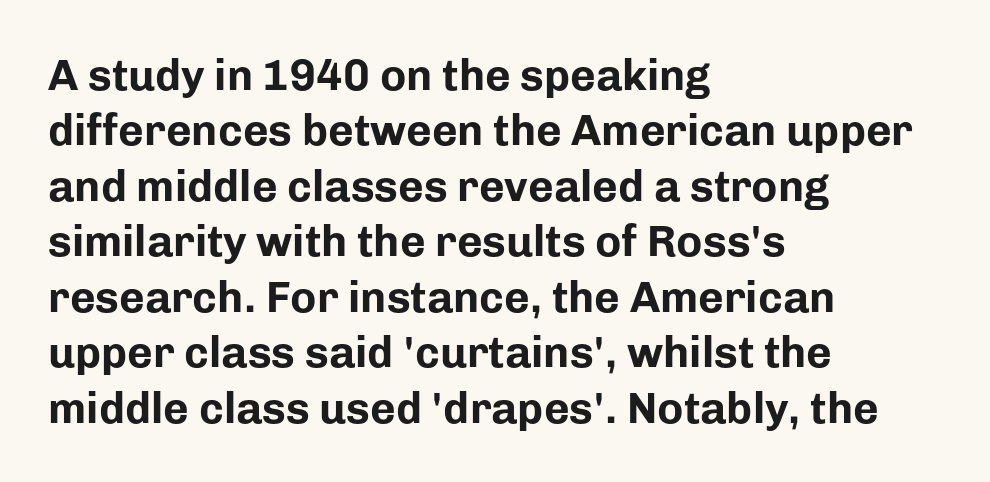
The image shows 44 px bold sans-serif type, upright; set left-aligned, normal line spacing (1.26x), normal letter spacing, not underlined; low stroke contrast and a medium x-height.
